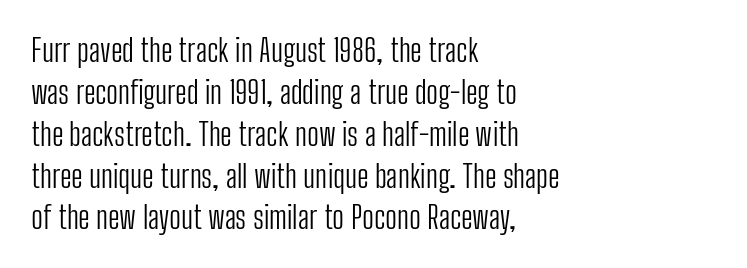
The zone under the glyphs is completely vacant. No letter is thick-stroked: the sample isn't bold. Vertical strokes here are truly vertical. You could not count columns in this text — the font is proportionally spaced. The compositor pushed each line to the left boundary.
